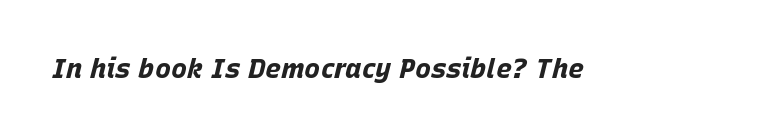
The image shows 27 px bold type, italic (leaning right); set normal letter spacing, not underlined.
